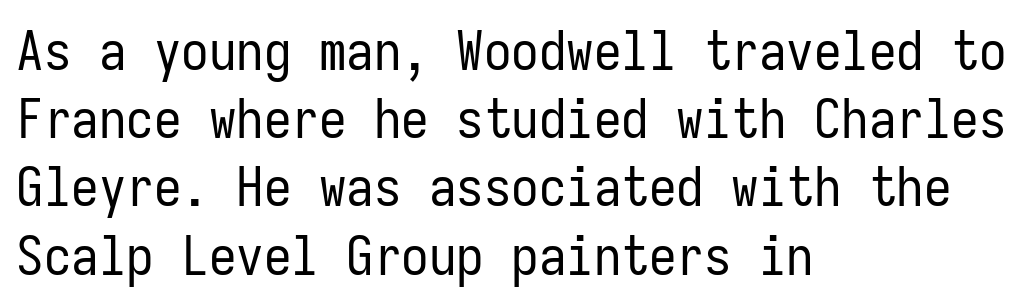
{"serif": "no", "italic": "no", "bold": "no", "weight": "regular", "width": "condensed", "stroke_contrast": "low", "x_height": "medium", "monospaced": "yes", "underline": "no", "align": "left", "line_spacing_ratio": 1.24, "letter_spacing": "normal", "letter_spacing_em": 0.0, "glyph_px": 55}
